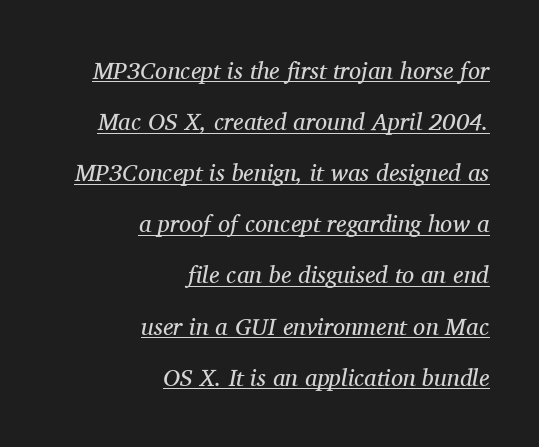
{"italic": "yes", "lean": "right", "slant_degrees": 11, "bold": "no", "underline": "yes", "align": "right", "line_spacing": "loose", "line_spacing_ratio": 2.13, "letter_spacing": "normal", "letter_spacing_em": 0.0, "glyph_px": 24}
